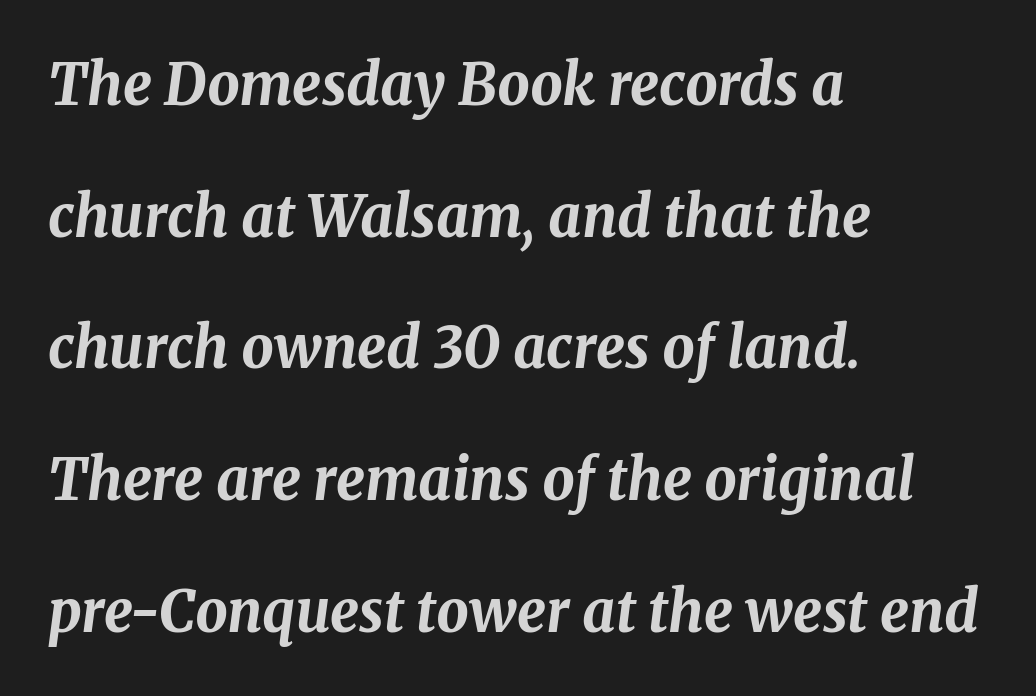
The image shows 57 px bold type, italic (leaning right); set left-aligned, loose line spacing (2.31x), normal letter spacing, not underlined; medium stroke contrast and a medium x-height.
